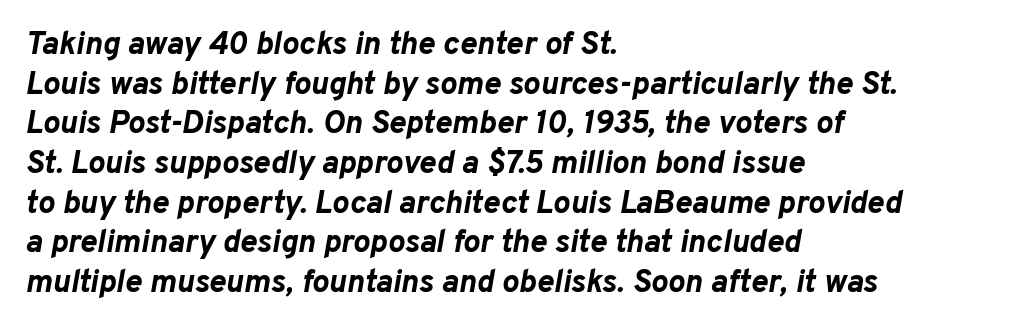
Q: Is the text bold? A: Yes.
Q: Is the text italic (slanted)? A: Yes, it leans right by about 10 degrees.
Q: Is the text underlined? A: No.
Q: How is the paragraph aligned? A: Left-aligned.
Q: Is the spacing between letters normal or unusually wide? A: Normal.
Q: Width (condensed, normal, or wide)? A: Normal.
Q: Stroke contrast? A: Low.
Q: x-height? A: Medium.
Q: Monospaced? A: No.
